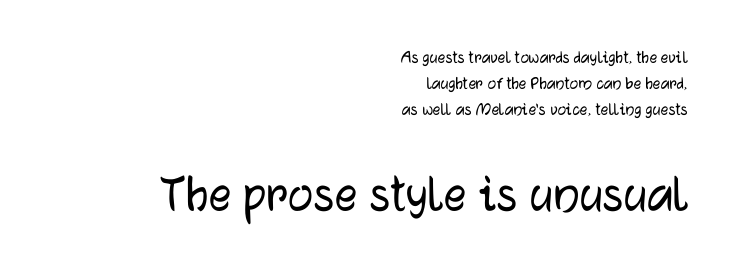
Q: Is the text italic (slanted)? A: No, it is upright.
Q: Is the typeface a serif or a sans-serif typeface? A: Sans-serif.
Q: Is the text underlined? A: No.
Q: How is the paragraph aligned? A: Right-aligned.
Q: Is the spacing between letters normal or unusually wide? A: Normal.
Q: Is the spacing between lines tight, normal or loose? A: Normal.
Q: Which block of text is set in a larger size, the first (top) or the second (bottom)? A: The second (bottom) one.
Q: Width (condensed, normal, or wide)? A: Normal.
Q: Stroke contrast? A: Low.
Q: x-height? A: Medium.
Q: Monospaced? A: No.
